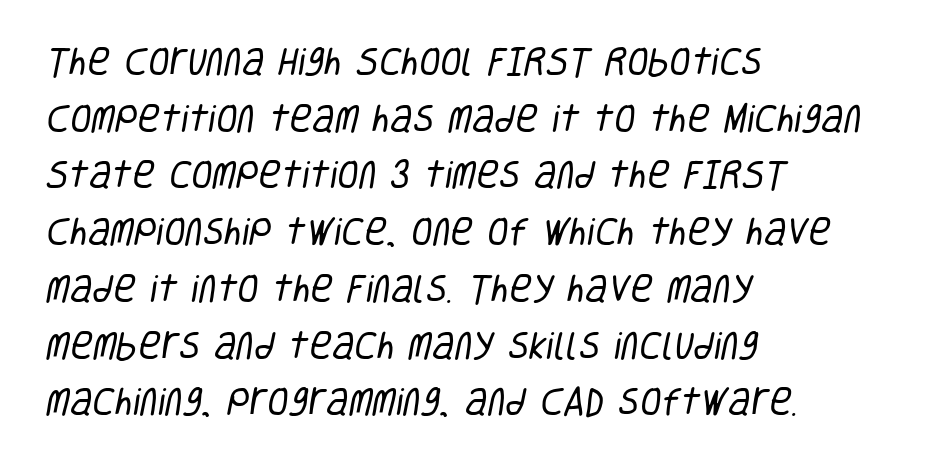
The image shows 31 px regular-weight, condensed sans-serif type; set left-aligned, line spacing 1.83x, normal letter spacing, not underlined; low stroke contrast and a large x-height.
